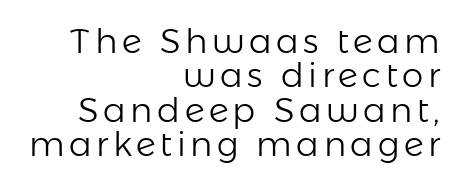
Q: Is the text bold? A: No.
Q: Is the text italic (slanted)? A: No, it is upright.
Q: Is the typeface a serif or a sans-serif typeface? A: Sans-serif.
Q: Is the text underlined? A: No.
Q: How is the paragraph aligned? A: Right-aligned.
Q: Is the spacing between lines tight, normal or loose? A: Tight.
Q: Width (condensed, normal, or wide)? A: Normal.
Q: Stroke contrast? A: Low.
Q: x-height? A: Medium.
Q: Monospaced? A: No.
